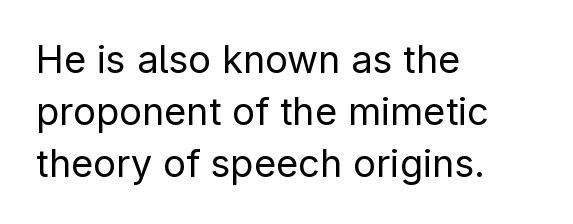
The image shows 38 px regular-weight sans-serif type, upright; set left-aligned, normal line spacing (1.37x), normal letter spacing, not underlined; low stroke contrast and a medium x-height.
